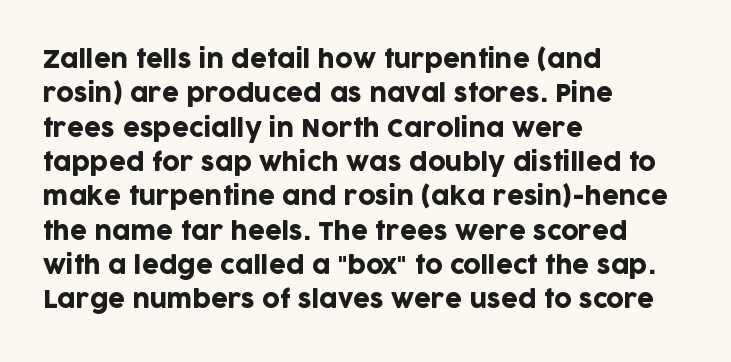
Q: Is the text italic (slanted)? A: No, it is upright.
Q: Is the text underlined? A: No.
Q: How is the paragraph aligned? A: Left-aligned.
Q: Is the spacing between letters normal or unusually wide? A: Normal.
Q: Is the spacing between lines tight, normal or loose? A: Normal.
